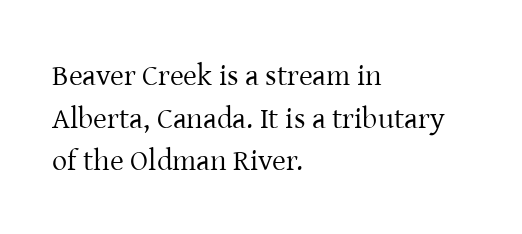
{"serif": "yes", "italic": "no", "bold": "no", "weight": "regular", "width": "normal", "stroke_contrast": "low", "x_height": "medium", "monospaced": "no", "underline": "no", "align": "left", "line_spacing": "normal", "line_spacing_ratio": 1.42, "letter_spacing": "normal", "letter_spacing_em": 0.0, "glyph_px": 30}
